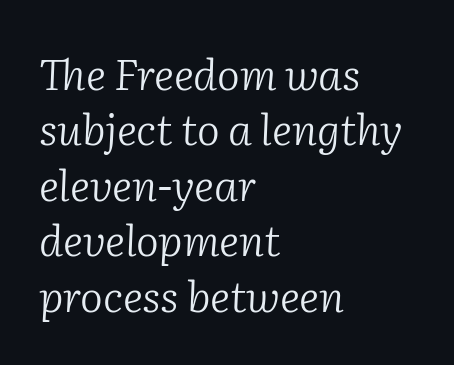
The image shows 43 px light serif type, italic (leaning right); set left-aligned, normal line spacing (1.29x), normal letter spacing, not underlined; low stroke contrast and a medium x-height.
